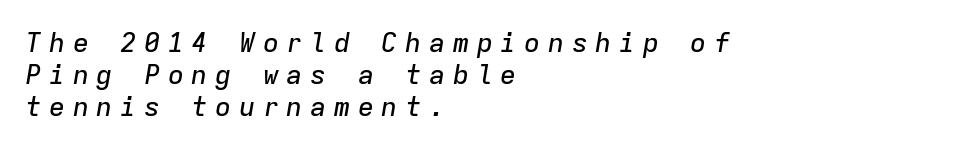
Q: Is the text italic (slanted)? A: Yes, it leans right by about 9 degrees.
Q: Is the text underlined? A: No.
Q: How is the paragraph aligned? A: Left-aligned.
Q: Is the spacing between letters normal or unusually wide? A: Unusually wide.
